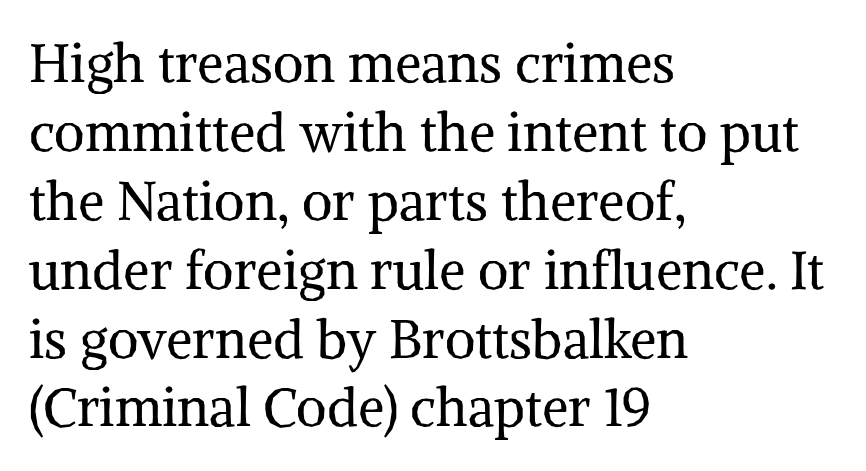
The image shows 53 px regular-weight serif type, upright; set left-aligned, normal line spacing (1.3x), normal letter spacing, not underlined; medium stroke contrast and a medium x-height.
